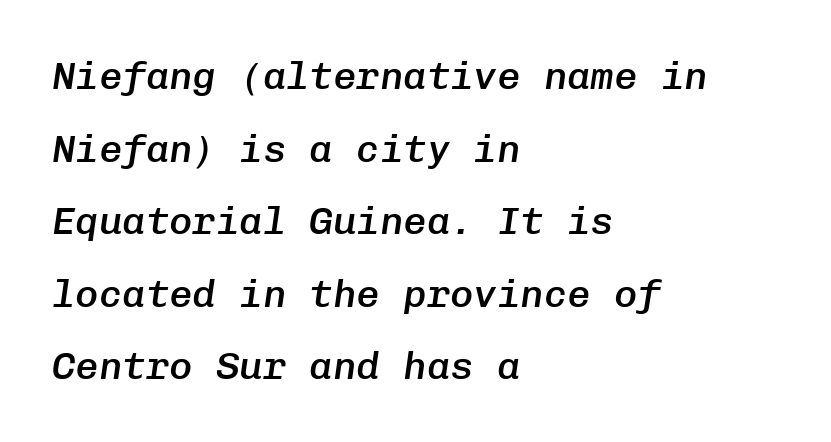
{"italic": "yes", "lean": "right", "slant_degrees": 8, "bold": "semi", "weight": "semibold", "width": "normal", "stroke_contrast": "low", "x_height": "medium", "monospaced": "yes", "underline": "no", "align": "left", "line_spacing_ratio": 1.86, "letter_spacing": "normal", "letter_spacing_em": 0.0, "glyph_px": 39}
